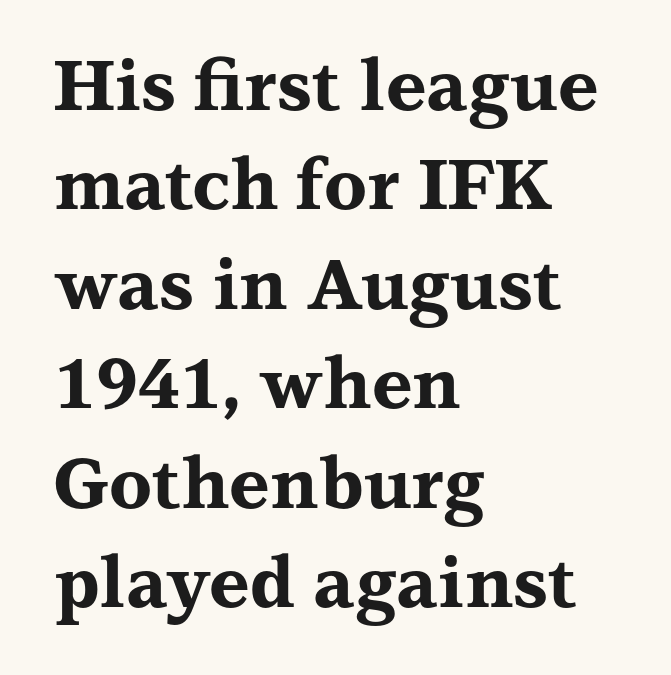
The image shows 70 px bold, wide serif type, upright; set left-aligned, normal line spacing (1.42x), normal letter spacing, not underlined; medium stroke contrast and a medium x-height.
